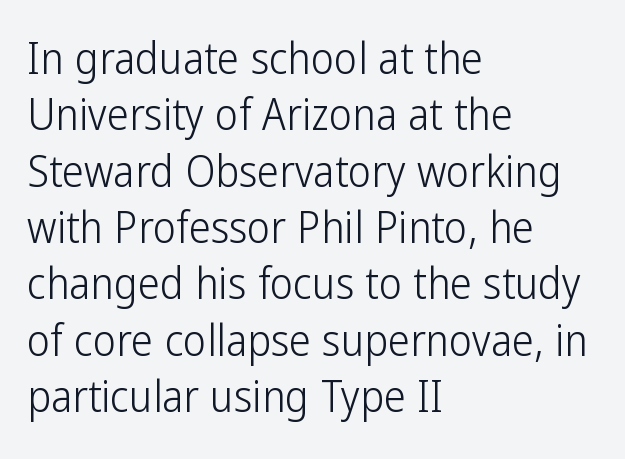
Q: Is the text bold? A: No.
Q: Is the text italic (slanted)? A: No, it is upright.
Q: Is the typeface a serif or a sans-serif typeface? A: Sans-serif.
Q: Is the text underlined? A: No.
Q: How is the paragraph aligned? A: Left-aligned.
Q: Is the spacing between letters normal or unusually wide? A: Normal.
Q: Is the spacing between lines tight, normal or loose? A: Normal.
Q: Width (condensed, normal, or wide)? A: Condensed.
Q: Stroke contrast? A: Low.
Q: x-height? A: Medium.
Q: Monospaced? A: No.
